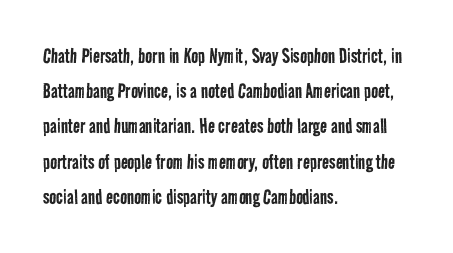
The image shows 23 px text type; set left-aligned, normal line spacing (1.53x), normal letter spacing, not underlined.
